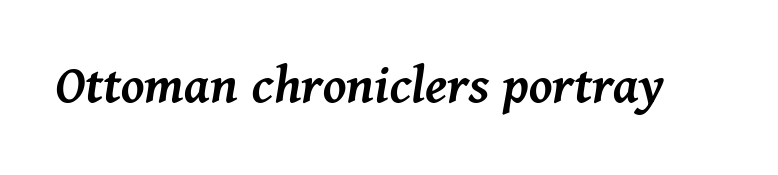
{"italic": "yes", "lean": "right", "slant_degrees": 11, "bold": "semi", "weight": "semibold", "width": "normal", "stroke_contrast": "medium", "x_height": "medium", "monospaced": "no", "underline": "no", "letter_spacing": "normal", "letter_spacing_em": 0.0, "glyph_px": 57}
